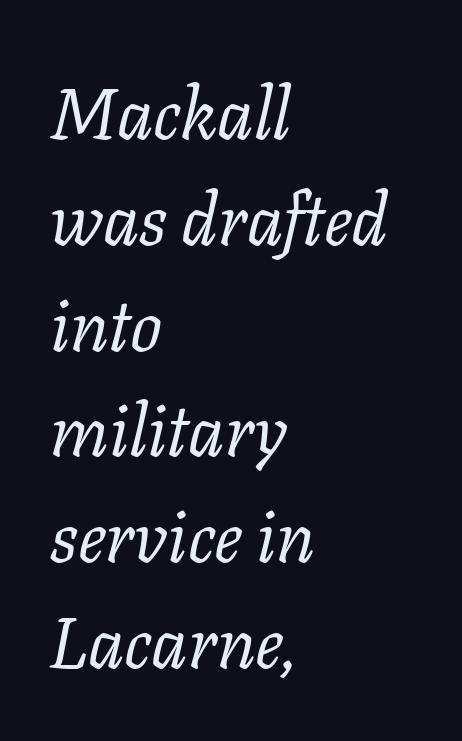
The image shows 71 px regular-weight serif type, italic (leaning right); set left-aligned, normal line spacing (1.49x), normal letter spacing, not underlined; low stroke contrast and a medium x-height.
